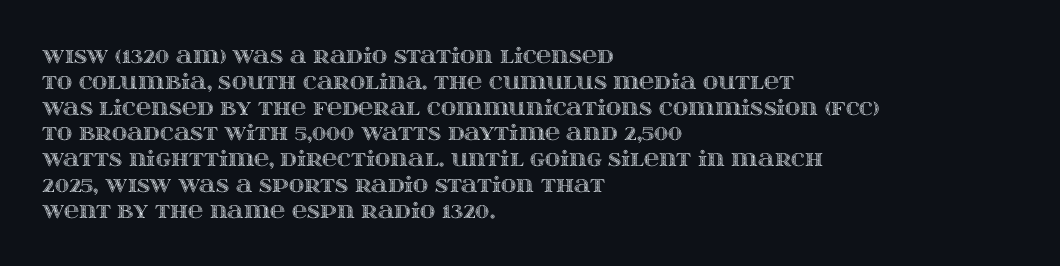
Underline: absent. This rendering uses left alignment, leaving the right contour irregular. A typesetter would mark this as roman, not italic. In terms of letterspacing, this is plain default setting.
